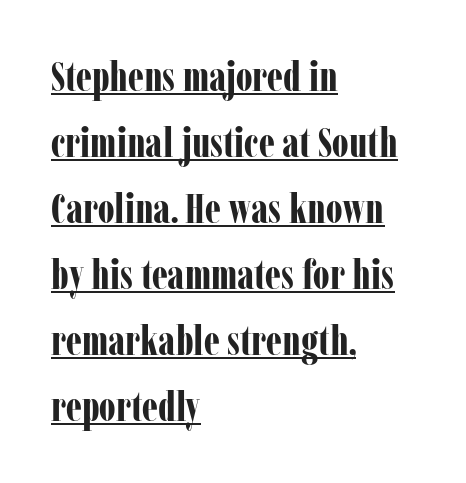
{"serif": "yes", "italic": "no", "bold": "yes", "weight": "bold", "width": "condensed", "stroke_contrast": "low", "x_height": "medium", "monospaced": "no", "underline": "yes", "align": "left", "line_spacing": "normal", "line_spacing_ratio": 1.57, "letter_spacing": "normal", "letter_spacing_em": 0.0, "glyph_px": 42}
